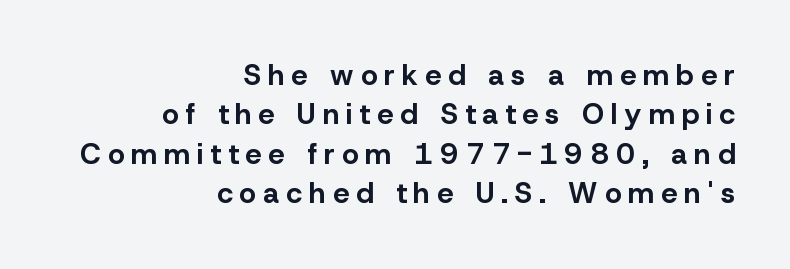
Between one letter and the next there's a generous, obvious gap. A dark, heavy texture on the line: the type is bold. The font family rendered here belongs to the sans-serif group. You could not count columns in this text — the font is proportionally spaced.
